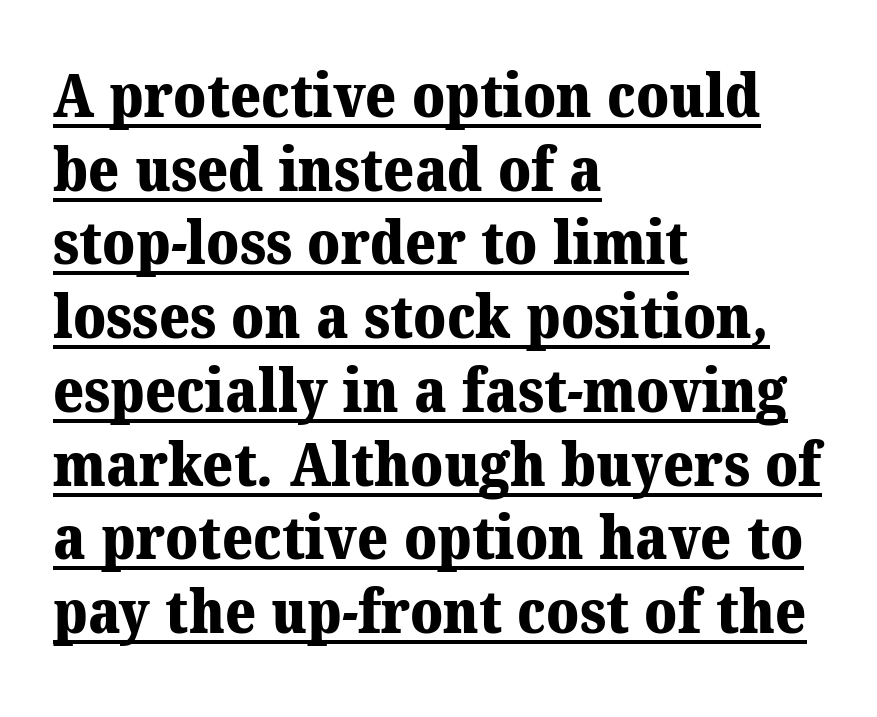
Q: Is the text bold? A: Yes.
Q: Is the typeface a serif or a sans-serif typeface? A: Serif.
Q: Is the text underlined? A: Yes.
Q: How is the paragraph aligned? A: Left-aligned.
Q: Is the spacing between letters normal or unusually wide? A: Normal.
Q: Is the spacing between lines tight, normal or loose? A: Normal.
Q: Width (condensed, normal, or wide)? A: Normal.
Q: Stroke contrast? A: Medium.
Q: x-height? A: Medium.
Q: Monospaced? A: No.
